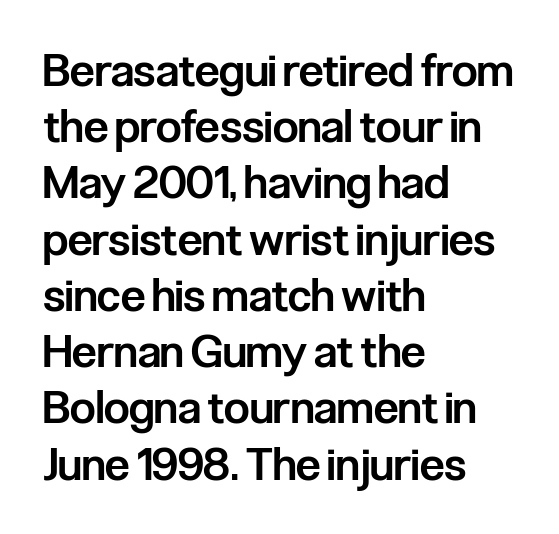
The image shows 45 px semibold, condensed sans-serif type, upright; set left-aligned, normal line spacing (1.25x), normal letter spacing, not underlined; low stroke contrast and a medium x-height.
